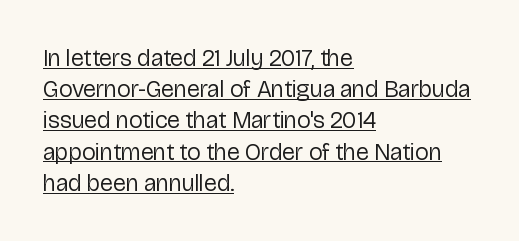
Q: Is the text bold? A: No.
Q: Is the text italic (slanted)? A: No, it is upright.
Q: Is the text underlined? A: Yes.
Q: How is the paragraph aligned? A: Left-aligned.
Q: Is the spacing between letters normal or unusually wide? A: Normal.
Q: Is the spacing between lines tight, normal or loose? A: Normal.
